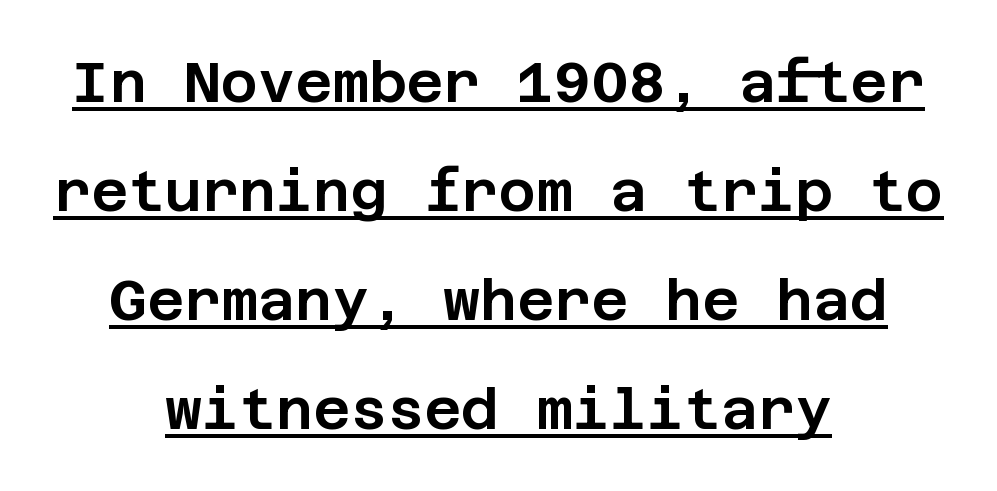
{"serif": "no", "italic": "no", "width": "normal", "stroke_contrast": "low", "x_height": "large", "underline": "yes", "align": "center", "line_spacing": "loose", "line_spacing_ratio": 1.91, "letter_spacing": "normal", "letter_spacing_em": 0.0, "glyph_px": 57}
